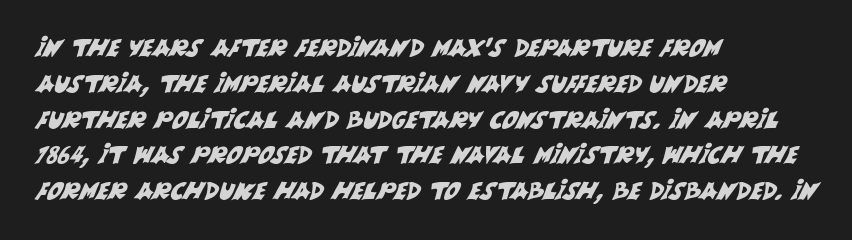
{"underline": "no", "align": "left", "line_spacing": "normal", "line_spacing_ratio": 1.49, "letter_spacing": "normal", "letter_spacing_em": 0.0, "glyph_px": 24}
